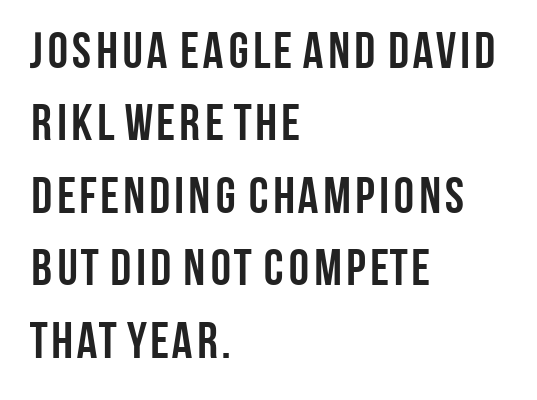
Q: Is the text bold? A: Yes.
Q: Is the text italic (slanted)? A: No, it is upright.
Q: Is the typeface a serif or a sans-serif typeface? A: Sans-serif.
Q: Is the text underlined? A: No.
Q: How is the paragraph aligned? A: Left-aligned.
Q: Is the spacing between letters normal or unusually wide? A: Normal.
Q: Is the spacing between lines tight, normal or loose? A: Normal.
Q: Width (condensed, normal, or wide)? A: Condensed.
Q: Stroke contrast? A: Low.
Q: x-height? A: Large.
Q: Monospaced? A: No.
